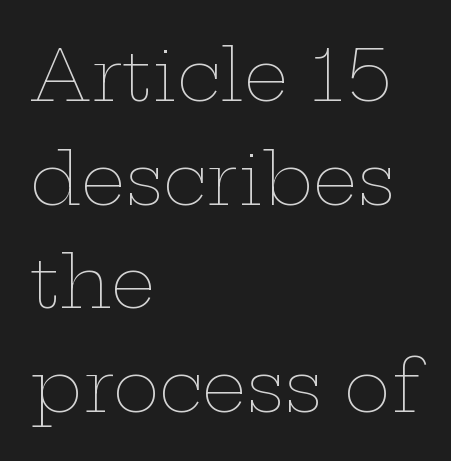
Q: Is the text bold? A: No.
Q: Is the text italic (slanted)? A: No, it is upright.
Q: Is the text underlined? A: No.
Q: How is the paragraph aligned? A: Left-aligned.
Q: Is the spacing between letters normal or unusually wide? A: Normal.
Q: Is the spacing between lines tight, normal or loose? A: Normal.
Q: Width (condensed, normal, or wide)? A: Wide.
Q: Stroke contrast? A: Low.
Q: x-height? A: Medium.
Q: Monospaced? A: No.
